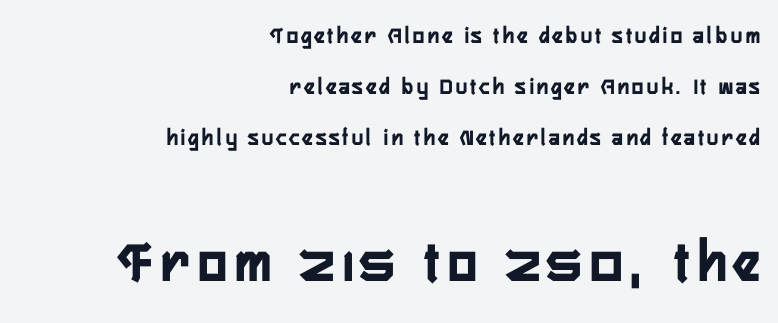
Q: Is the text bold? A: Yes.
Q: Is the text italic (slanted)? A: No, it is upright.
Q: Is the typeface a serif or a sans-serif typeface? A: Sans-serif.
Q: Is the text underlined? A: No.
Q: How is the paragraph aligned? A: Right-aligned.
Q: Is the spacing between lines tight, normal or loose? A: Loose.
Q: Which block of text is set in a larger size, the first (top) or the second (bottom)? A: The second (bottom) one.
Q: Width (condensed, normal, or wide)? A: Condensed.
Q: Stroke contrast? A: Low.
Q: x-height? A: Medium.
Q: Monospaced? A: No.
